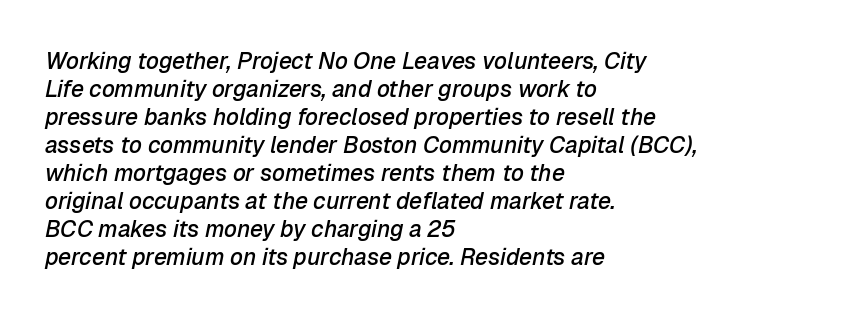
{"italic": "yes", "lean": "right", "slant_degrees": 12, "bold": "semi", "underline": "no", "align": "left", "line_spacing_ratio": 1.22, "letter_spacing": "normal", "letter_spacing_em": 0.0, "glyph_px": 23}
